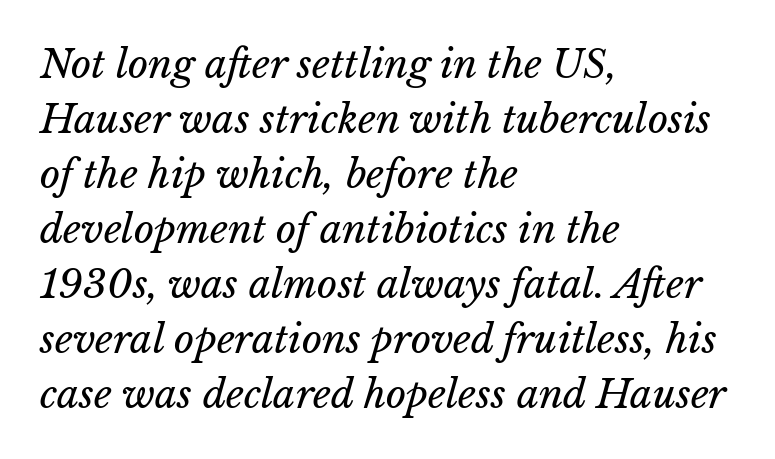
Q: Is the text bold? A: No.
Q: Is the text italic (slanted)? A: Yes, it leans right by about 15 degrees.
Q: Is the text underlined? A: No.
Q: How is the paragraph aligned? A: Left-aligned.
Q: Is the spacing between letters normal or unusually wide? A: Normal.
Q: Is the spacing between lines tight, normal or loose? A: Normal.
Q: Width (condensed, normal, or wide)? A: Normal.
Q: Stroke contrast? A: Low.
Q: x-height? A: Medium.
Q: Monospaced? A: No.
